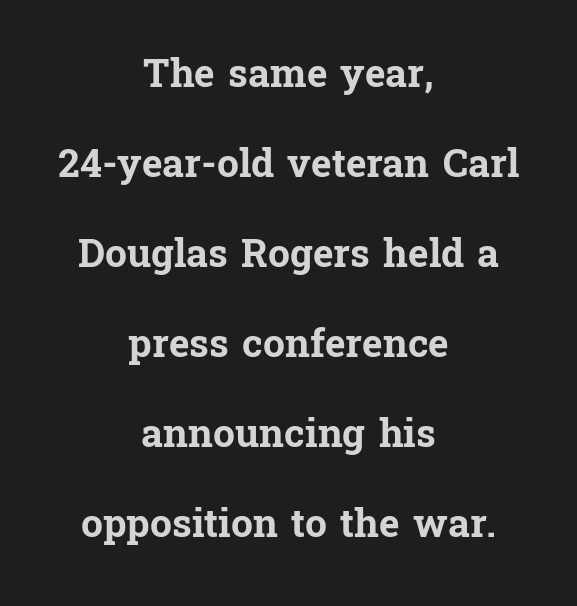
Q: Is the text bold? A: Yes.
Q: Is the text italic (slanted)? A: No, it is upright.
Q: Is the typeface a serif or a sans-serif typeface? A: Serif.
Q: Is the text underlined? A: No.
Q: How is the paragraph aligned? A: Centered.
Q: Is the spacing between letters normal or unusually wide? A: Normal.
Q: Is the spacing between lines tight, normal or loose? A: Loose.
Q: Width (condensed, normal, or wide)? A: Normal.
Q: Stroke contrast? A: Low.
Q: x-height? A: Medium.
Q: Monospaced? A: No.
